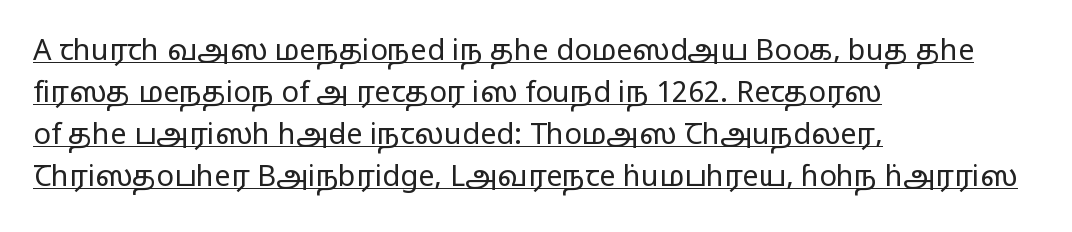
{"serif": "no", "italic": "no", "bold": "no", "weight": "regular", "width": "wide", "stroke_contrast": "low", "x_height": "medium", "monospaced": "no", "underline": "yes", "align": "left", "line_spacing": "normal", "line_spacing_ratio": 1.45, "letter_spacing": "normal", "letter_spacing_em": 0.0, "glyph_px": 29}
